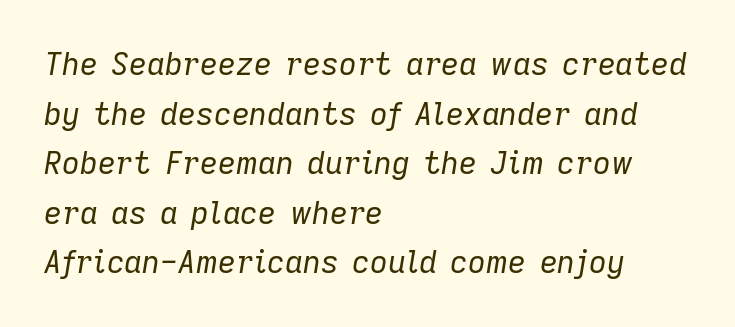
Leading: standard. Between one letter and the next there's only the usual sliver of space. Descender tails drop into unmarked territory. This sample uses an oblique cut, with every glyph tilted off the vertical.
